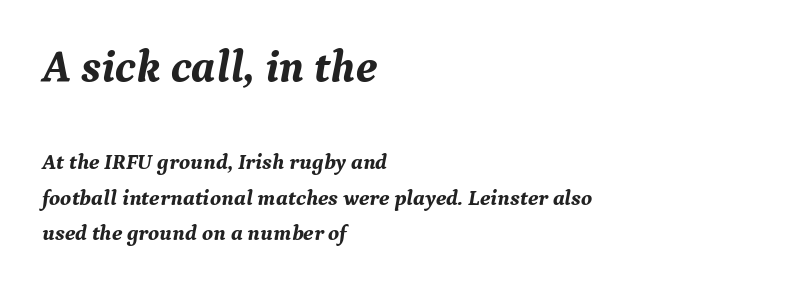
The image shows 45 px bold serif type, italic (leaning right); set left-aligned, normal line spacing (1.61x), normal letter spacing, not underlined; the first (top) block is 2.05x larger; medium stroke contrast and a medium x-height.
